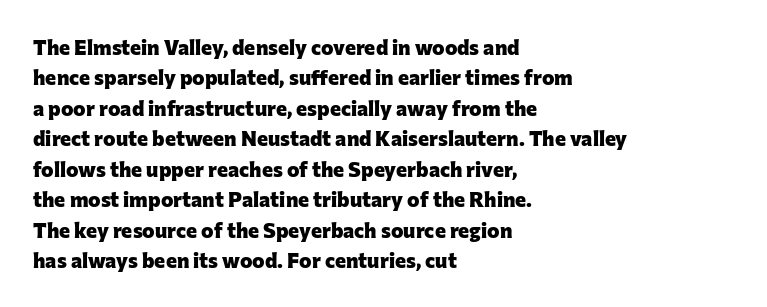
Notice how the stems are strictly vertical — no italics here. These words are printed bold, with thick strokes throughout. Leading: standard. You could call the tracking neutral — neither tight nor loose. The rendering anchors every line to the left-hand side. The words here are not underlined.
